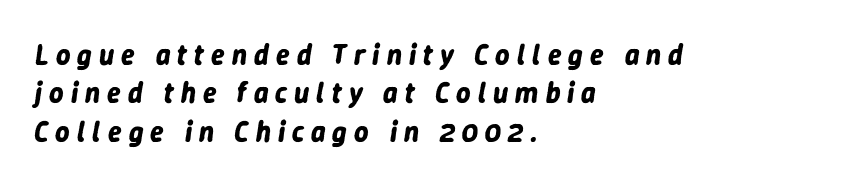
Does the weight exceed regular? Yes, all the way to bold. This sample is left-justified, so line endings fall wherever the words run out. Students, note that the glyphs here are deliberately spaced far apart. The space directly below the letters is spotless. Does the lettering tilt? It does — this is italic.
